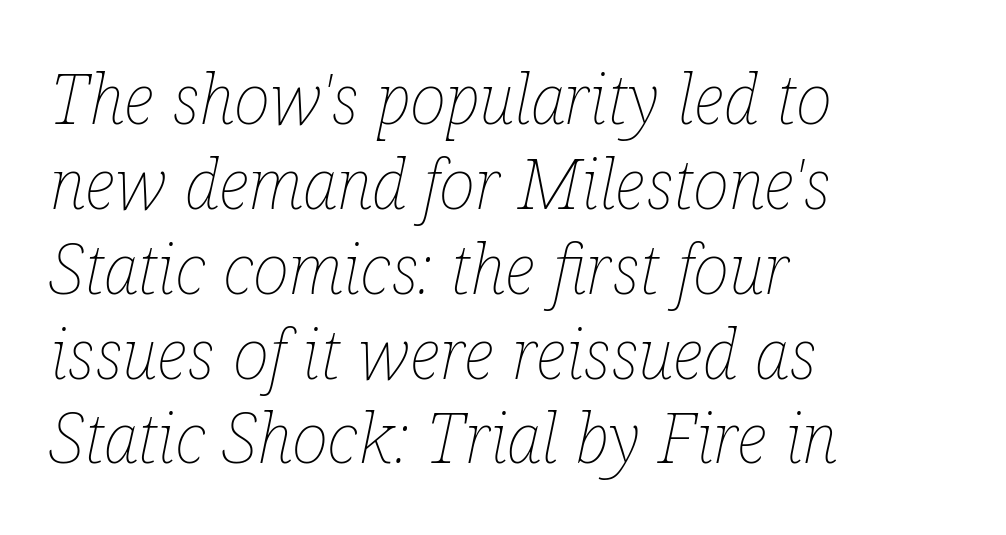
Q: Is the text bold? A: No.
Q: Is the text italic (slanted)? A: Yes, it leans right by about 12 degrees.
Q: Is the text underlined? A: No.
Q: How is the paragraph aligned? A: Left-aligned.
Q: Is the spacing between letters normal or unusually wide? A: Normal.
Q: Width (condensed, normal, or wide)? A: Condensed.
Q: Stroke contrast? A: Low.
Q: x-height? A: Medium.
Q: Monospaced? A: No.
